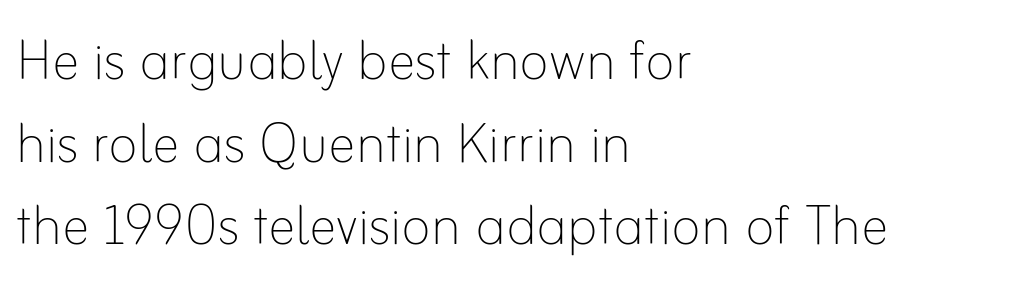
Q: Is the text bold? A: No.
Q: Is the text italic (slanted)? A: No, it is upright.
Q: Is the text underlined? A: No.
Q: How is the paragraph aligned? A: Left-aligned.
Q: Is the spacing between letters normal or unusually wide? A: Normal.
Q: Width (condensed, normal, or wide)? A: Normal.
Q: Stroke contrast? A: Low.
Q: x-height? A: Small.
Q: Monospaced? A: No.
